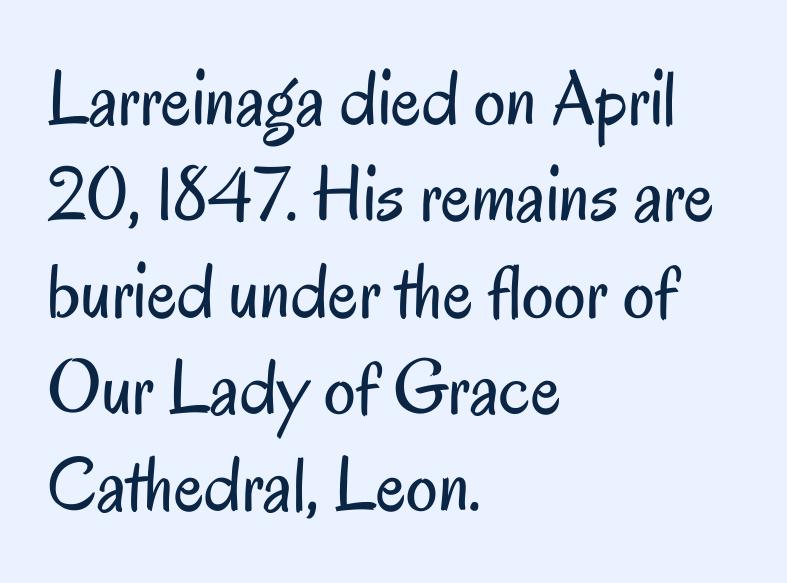
Q: Is the text bold? A: No.
Q: Is the text italic (slanted)? A: No, it is upright.
Q: Is the typeface a serif or a sans-serif typeface? A: Sans-serif.
Q: Is the text underlined? A: No.
Q: How is the paragraph aligned? A: Left-aligned.
Q: Is the spacing between letters normal or unusually wide? A: Normal.
Q: Width (condensed, normal, or wide)? A: Condensed.
Q: Stroke contrast? A: Low.
Q: x-height? A: Small.
Q: Monospaced? A: No.
